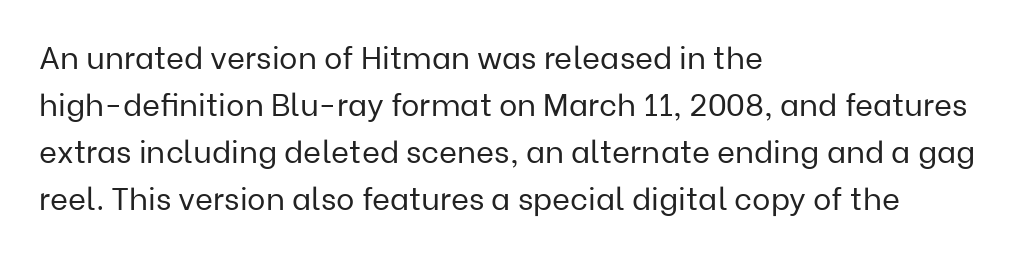
The image shows 31 px regular-weight sans-serif type, upright; set left-aligned, normal line spacing (1.52x), normal letter spacing, not underlined; low stroke contrast and a medium x-height.
